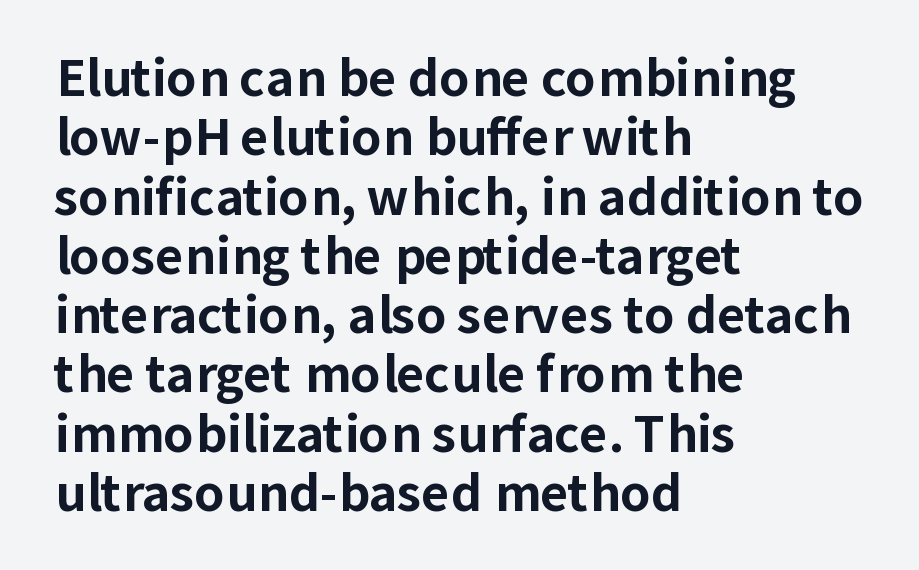
Q: Is the text bold? A: Yes.
Q: Is the text italic (slanted)? A: No, it is upright.
Q: Is the typeface a serif or a sans-serif typeface? A: Sans-serif.
Q: Is the text underlined? A: No.
Q: How is the paragraph aligned? A: Left-aligned.
Q: Is the spacing between letters normal or unusually wide? A: Normal.
Q: Width (condensed, normal, or wide)? A: Normal.
Q: Stroke contrast? A: Low.
Q: x-height? A: Medium.
Q: Monospaced? A: No.
